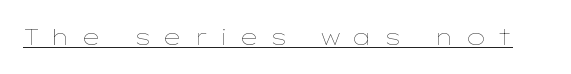
{"italic": "no", "bold": "no", "underline": "yes", "letter_spacing": "wide", "letter_spacing_em": 0.49, "glyph_px": 22}
